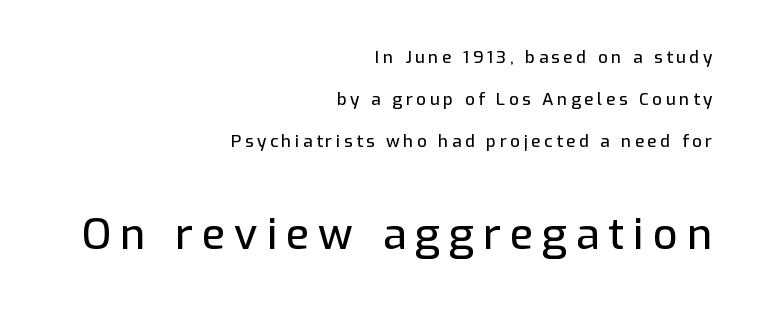
The image shows 43 px sans-serif type, upright; set right-aligned, loose line spacing (2.47x), unusually wide letter spacing (+0.21 em), not underlined; the second (bottom) block is 2.53x larger; low stroke contrast and a medium x-height.
